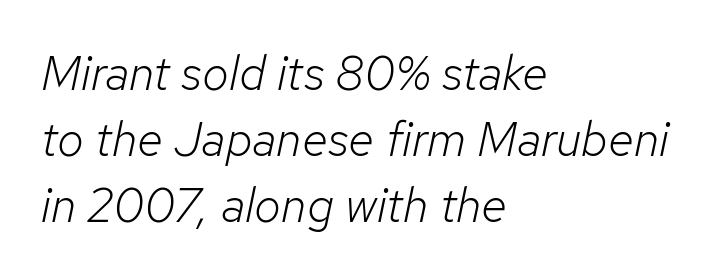
The image shows 48 px light type, italic (leaning right); set left-aligned, normal line spacing (1.38x), normal letter spacing, not underlined; low stroke contrast and a medium x-height.
